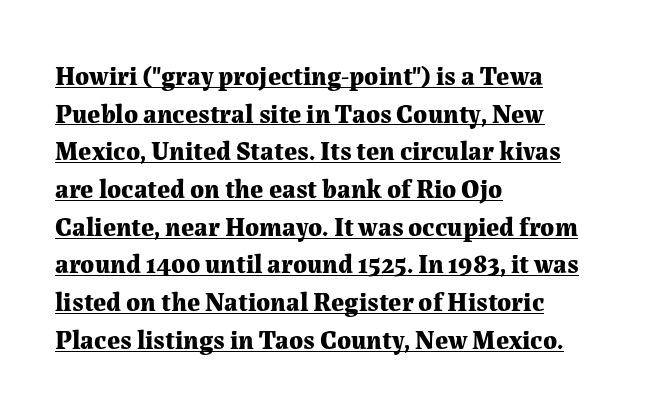
{"italic": "no", "bold": "yes", "underline": "yes", "align": "left", "line_spacing": "normal", "line_spacing_ratio": 1.45, "letter_spacing": "normal", "letter_spacing_em": 0.0, "glyph_px": 26}
